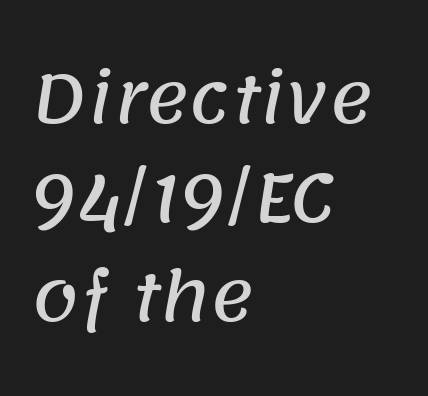
Q: Is the typeface a serif or a sans-serif typeface? A: Sans-serif.
Q: Is the text underlined? A: No.
Q: How is the paragraph aligned? A: Left-aligned.
Q: Is the spacing between letters normal or unusually wide? A: Normal.
Q: Is the spacing between lines tight, normal or loose? A: Normal.
Q: Width (condensed, normal, or wide)? A: Normal.
Q: Stroke contrast? A: Low.
Q: x-height? A: Large.
Q: Monospaced? A: No.
